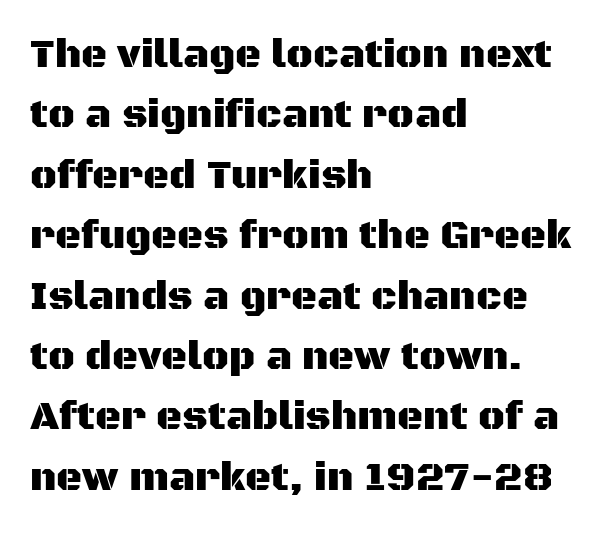
The image shows 40 px sans-serif type, upright; set left-aligned, normal line spacing (1.51x), normal letter spacing, not underlined; medium stroke contrast and a large x-height.
